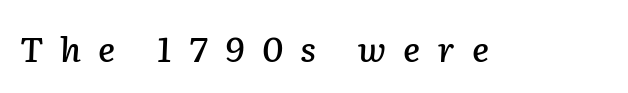
The image shows 35 px text type, italic (leaning right); set unusually wide letter spacing (+0.5 em), not underlined; low stroke contrast and a medium x-height.
